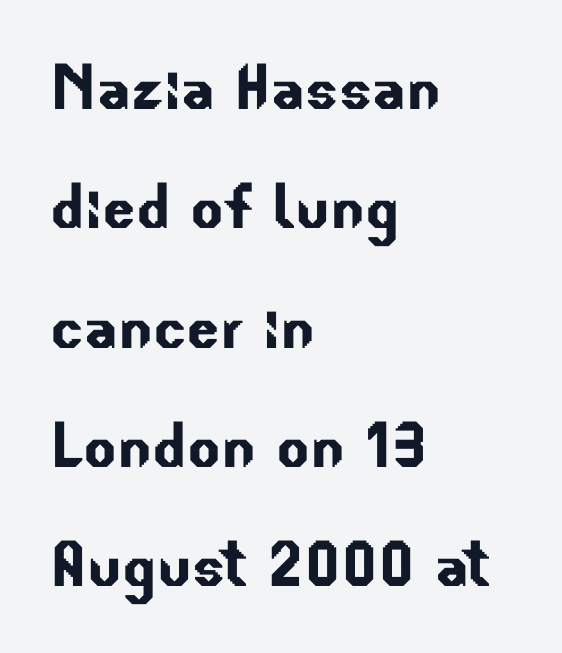
{"serif": "no", "width": "normal", "stroke_contrast": "low", "x_height": "small", "monospaced": "no", "underline": "no", "align": "left", "line_spacing": "normal", "line_spacing_ratio": 1.53, "letter_spacing": "normal", "letter_spacing_em": 0.0, "glyph_px": 78}
